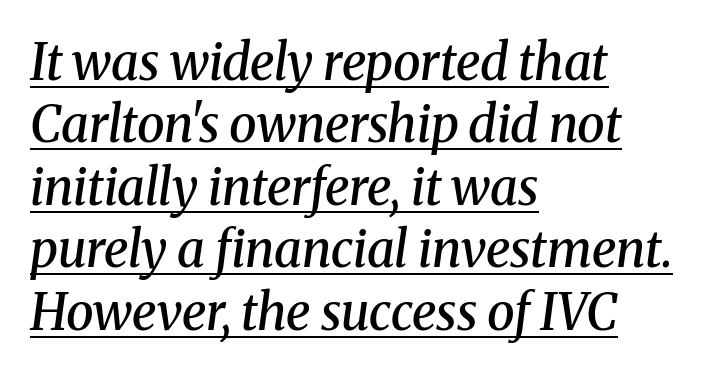
Which margin do the lines hug? The left one — the right edge is uneven. Slant detected: the letters are inclined. The rendering uses natural spacing where letterforms have individual widths. Beneath each row of characters lies a ruled line. Each glyph is drawn with semibold strokes, heavier than normal yet not fully bold.
